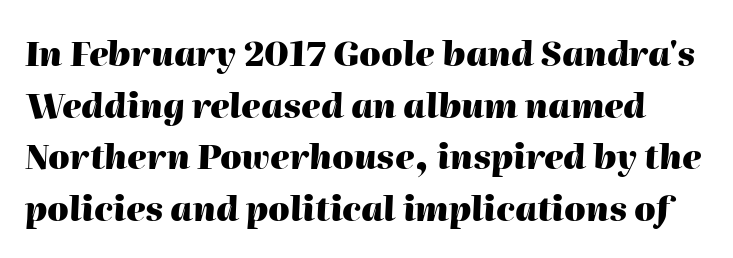
Q: Is the text bold? A: Yes.
Q: Is the text italic (slanted)? A: Yes, it leans right by about 2 degrees.
Q: Is the text underlined? A: No.
Q: Is the spacing between letters normal or unusually wide? A: Normal.
Q: Is the spacing between lines tight, normal or loose? A: Normal.
Q: Width (condensed, normal, or wide)? A: Normal.
Q: Stroke contrast? A: High.
Q: x-height? A: Medium.
Q: Monospaced? A: No.
